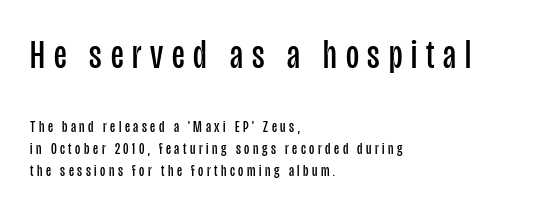
Every character sits straight up, as roman type does. No heavy texture on the line: the type isn't bold. Teacher's note: observe the even left margin — that is flush-left alignment. The letters are spread apart with noticeably loose tracking. The space directly below the letters is spotless.
